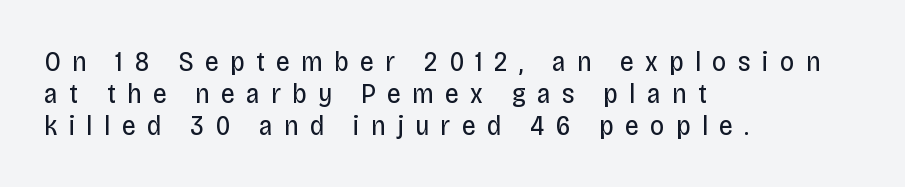
{"serif": "no", "italic": "no", "bold": "no", "weight": "regular", "width": "condensed", "stroke_contrast": "low", "x_height": "large", "monospaced": "no", "underline": "no", "align": "left", "line_spacing": "tight", "line_spacing_ratio": 1.14, "letter_spacing": "wide", "letter_spacing_em": 0.4, "glyph_px": 28}
